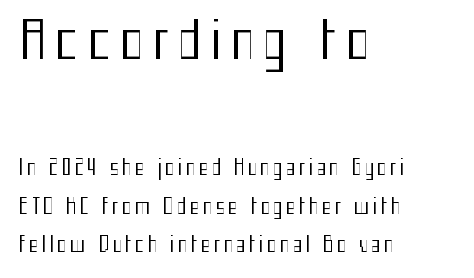
Q: Is the text bold? A: No.
Q: Is the text italic (slanted)? A: No, it is upright.
Q: Is the typeface a serif or a sans-serif typeface? A: Sans-serif.
Q: Is the text underlined? A: No.
Q: How is the paragraph aligned? A: Left-aligned.
Q: Is the spacing between lines tight, normal or loose? A: Loose.
Q: Which block of text is set in a larger size, the first (top) or the second (bottom)? A: The first (top) one.
Q: Width (condensed, normal, or wide)? A: Condensed.
Q: Stroke contrast? A: Medium.
Q: x-height? A: Medium.
Q: Monospaced? A: No.
